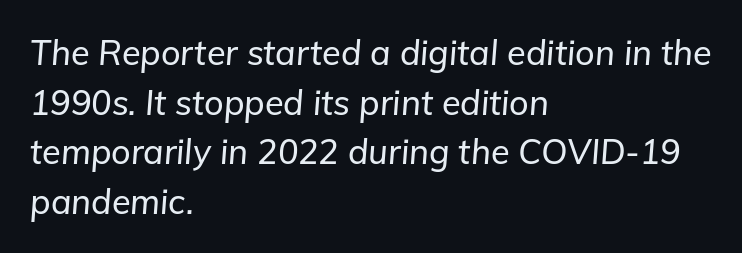
Q: Is the text italic (slanted)? A: Yes, it leans right by about 5 degrees.
Q: Is the text underlined? A: No.
Q: How is the paragraph aligned? A: Left-aligned.
Q: Is the spacing between letters normal or unusually wide? A: Normal.
Q: Is the spacing between lines tight, normal or loose? A: Normal.
Q: Width (condensed, normal, or wide)? A: Normal.
Q: Stroke contrast? A: Low.
Q: x-height? A: Medium.
Q: Monospaced? A: No.
